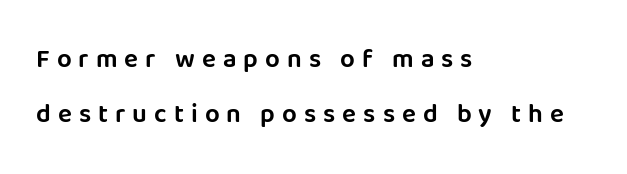
{"italic": "no", "underline": "no", "align": "left", "line_spacing": "loose", "line_spacing_ratio": 2.11, "letter_spacing": "wide", "letter_spacing_em": 0.27, "glyph_px": 26}
